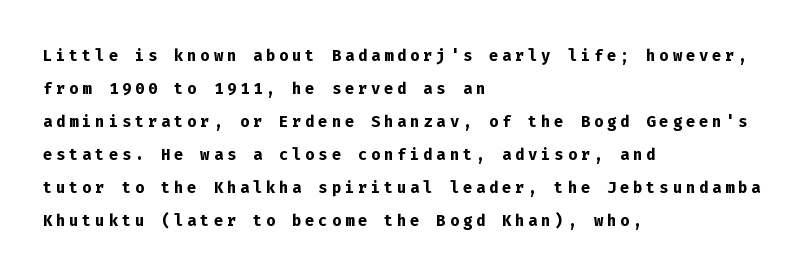
The image shows 22 px bold type, upright; set left-aligned, normal line spacing (1.5x), not underlined.
